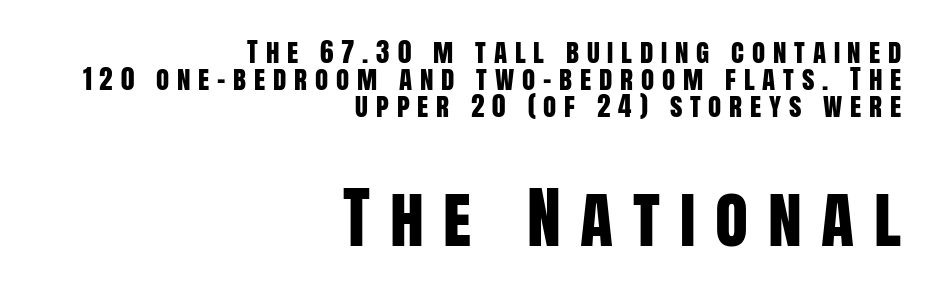
{"serif": "no", "italic": "no", "width": "condensed", "stroke_contrast": "low", "x_height": "large", "monospaced": "no", "underline": "no", "align": "right", "line_spacing": "tight", "line_spacing_ratio": 1.0, "letter_spacing": "wide", "letter_spacing_em": 0.29, "larger_block": "second", "size_ratio": 2.52, "glyph_px": 68}
